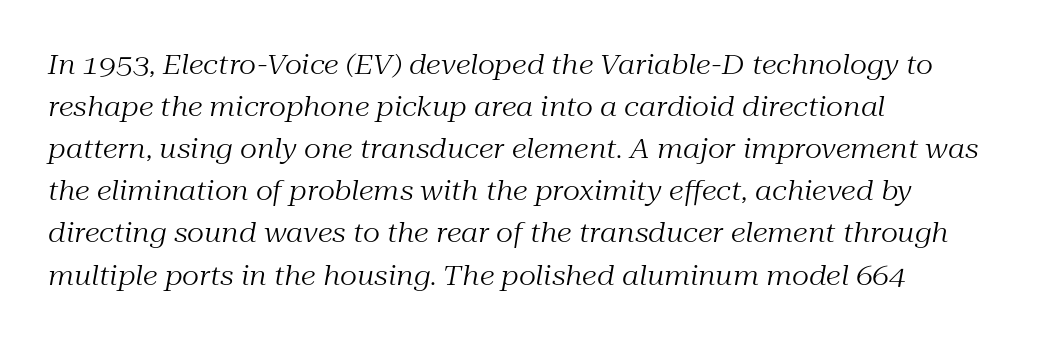
{"italic": "yes", "lean": "right", "slant_degrees": 10, "bold": "no", "underline": "no", "align": "left", "line_spacing": "normal", "line_spacing_ratio": 1.56, "letter_spacing": "normal", "letter_spacing_em": 0.0, "glyph_px": 27}
